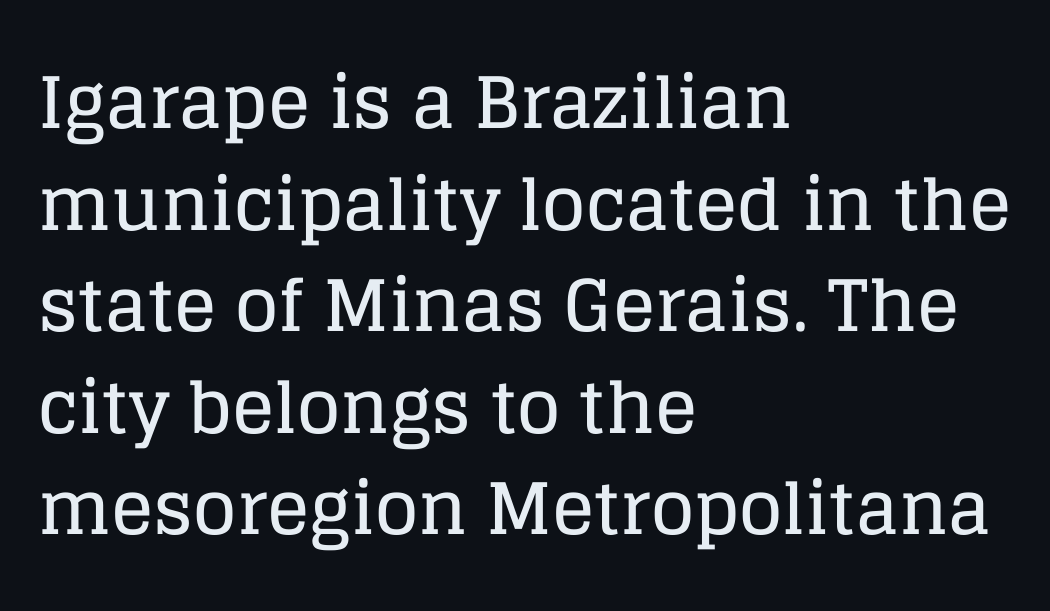
The image shows 71 px serif type, upright; set left-aligned, normal line spacing (1.43x), normal letter spacing, not underlined; low stroke contrast and a large x-height.
